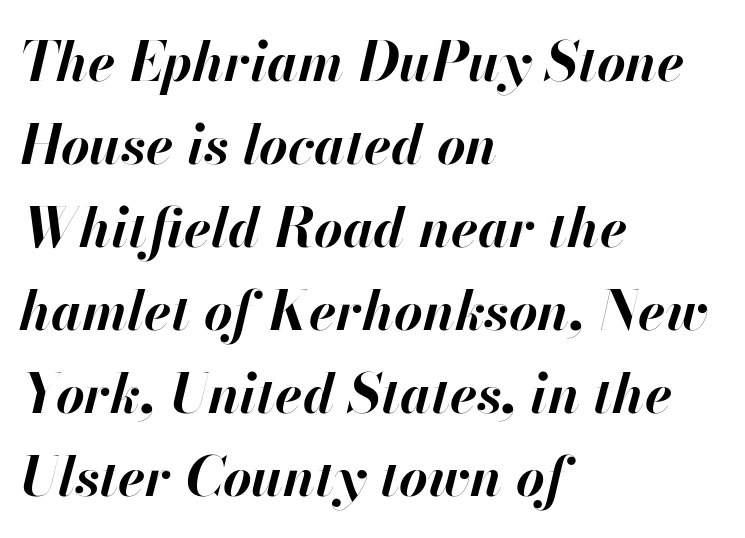
{"italic": "yes", "lean": "right", "slant_degrees": 13, "bold": "yes", "weight": "bold", "width": "normal", "stroke_contrast": "high", "x_height": "small", "monospaced": "no", "underline": "no", "align": "left", "line_spacing": "normal", "line_spacing_ratio": 1.51, "letter_spacing": "normal", "letter_spacing_em": 0.0, "glyph_px": 55}
